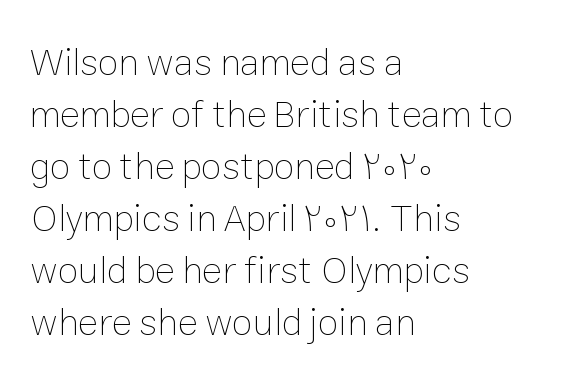
Nothing unusual about the tracking: characters are spaced as the font intends. Do the letters lean? They stand straight. This sample is left-justified, so line endings fall wherever the words run out. The passage shown is not underscored anywhere.
